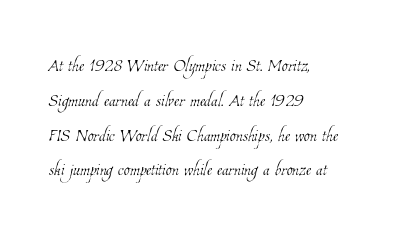
{"bold": "no", "underline": "no", "align": "left", "line_spacing": "normal", "line_spacing_ratio": 1.45, "letter_spacing": "normal", "letter_spacing_em": 0.0, "glyph_px": 24}
